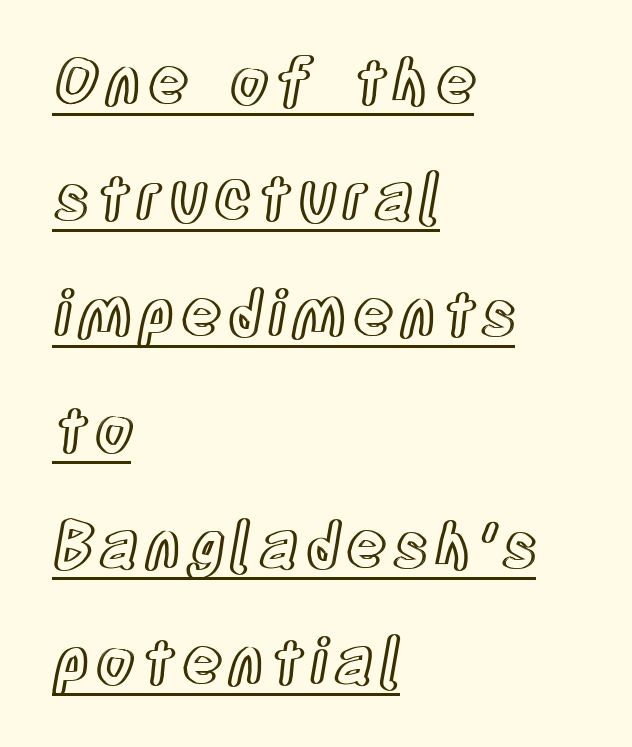
The image shows 62 px condensed type; set left-aligned, line spacing 1.87x, underlined; a large x-height.
